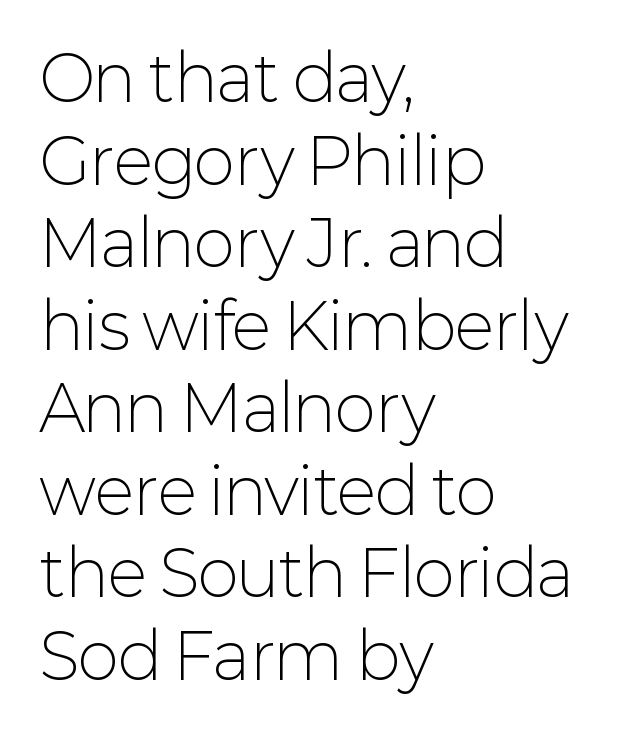
Proportional: the letters do not fall into vertical columns. Which margin do the lines hug? The left one — the right edge is uneven. This block has exactly the height ordinary leading produces. The typeface has the unassuming heft of standard copy or less. Tracking here is standard; glyphs follow each other at the usual distance. This sample uses an upright cut, with every glyph sitting square on the baseline.
